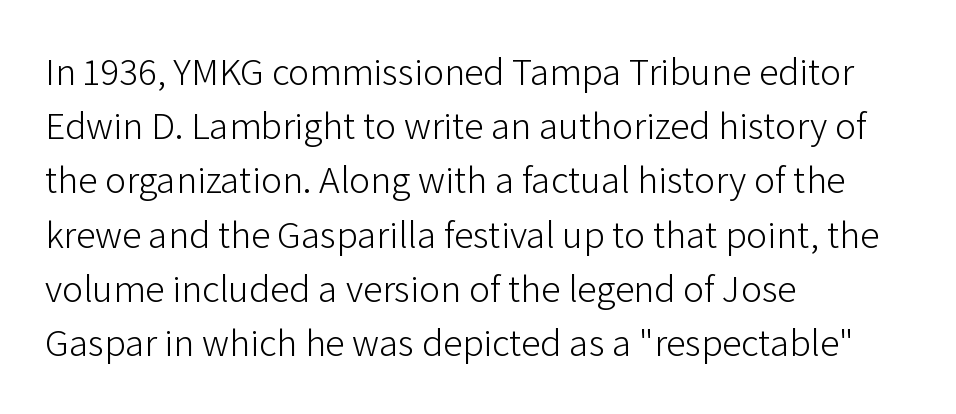
{"serif": "no", "italic": "no", "bold": "no", "weight": "light", "width": "normal", "stroke_contrast": "low", "x_height": "medium", "monospaced": "no", "underline": "no", "align": "left", "line_spacing": "normal", "line_spacing_ratio": 1.39, "letter_spacing": "normal", "letter_spacing_em": 0.0, "glyph_px": 39}
